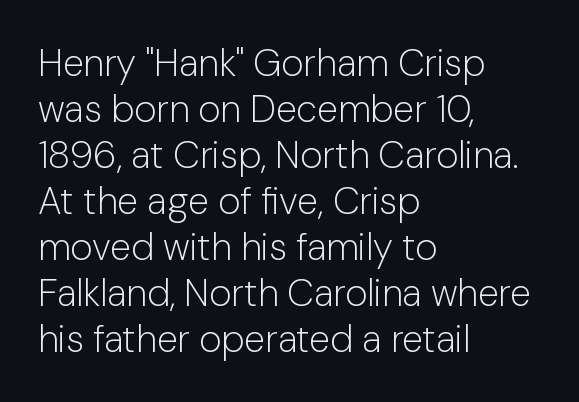
The image shows 38 px light sans-serif type, upright; set left-aligned, line spacing 1.21x, normal letter spacing, not underlined; low stroke contrast and a medium x-height.
